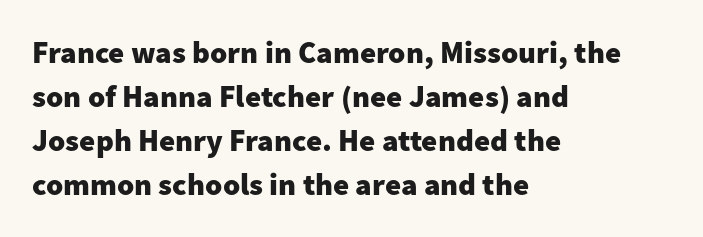
Q: Is the text bold? A: Yes.
Q: Is the text italic (slanted)? A: No, it is upright.
Q: Is the typeface a serif or a sans-serif typeface? A: Sans-serif.
Q: Is the text underlined? A: No.
Q: How is the paragraph aligned? A: Left-aligned.
Q: Is the spacing between letters normal or unusually wide? A: Normal.
Q: Is the spacing between lines tight, normal or loose? A: Normal.
Q: Width (condensed, normal, or wide)? A: Normal.
Q: Stroke contrast? A: Low.
Q: x-height? A: Medium.
Q: Monospaced? A: No.
